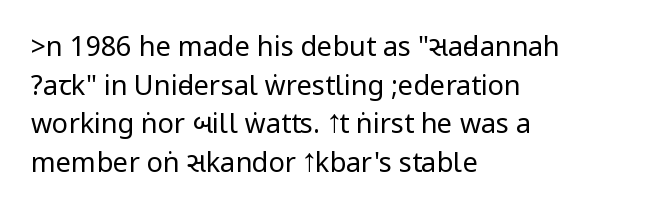
The image shows 27 px text type, upright; set left-aligned, normal line spacing (1.43x), normal letter spacing, not underlined.
